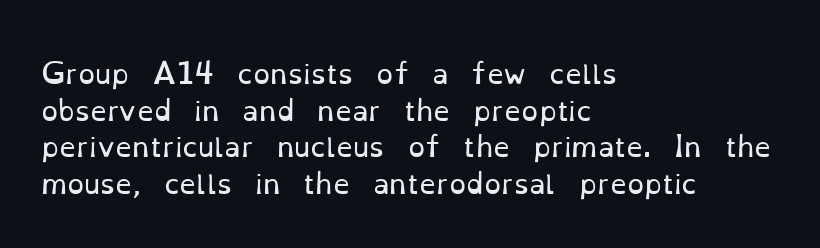
The image shows 27 px text type, upright; set left-aligned, normal line spacing (1.36x), normal letter spacing, not underlined.
